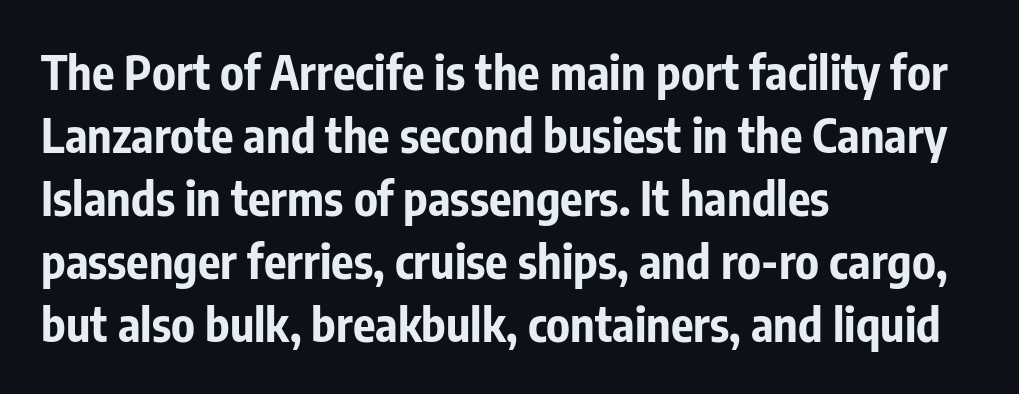
{"serif": "no", "italic": "no", "bold": "yes", "weight": "bold", "width": "condensed", "stroke_contrast": "low", "x_height": "medium", "monospaced": "no", "underline": "no", "align": "left", "line_spacing": "normal", "line_spacing_ratio": 1.34, "letter_spacing": "normal", "letter_spacing_em": 0.0, "glyph_px": 47}
